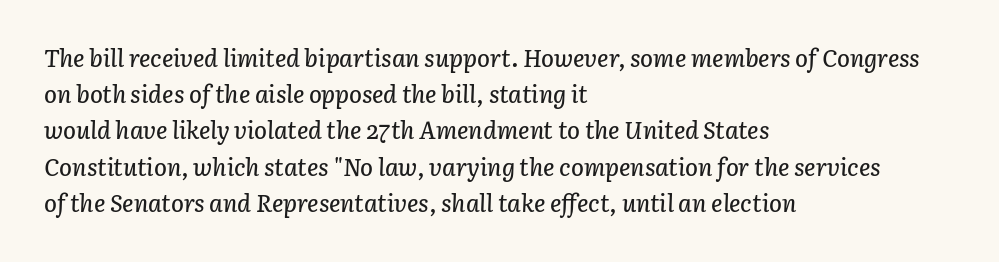
{"italic": "yes", "lean": "right", "slant_degrees": 3, "underline": "no", "align": "left", "line_spacing": "normal", "line_spacing_ratio": 1.51, "letter_spacing": "normal", "letter_spacing_em": 0.0, "glyph_px": 24}
